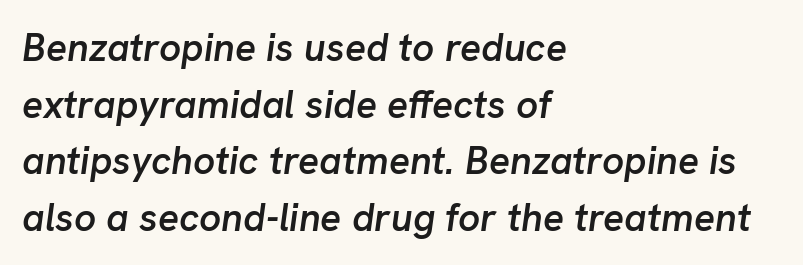
Emphasis-style slanted type is in use. The rows are spaced the way most documents space them. Note the varied advance widths — an 'i' is clearly narrower than an 'm'. The gaps between neighbouring characters are ordinary and unremarkable.
